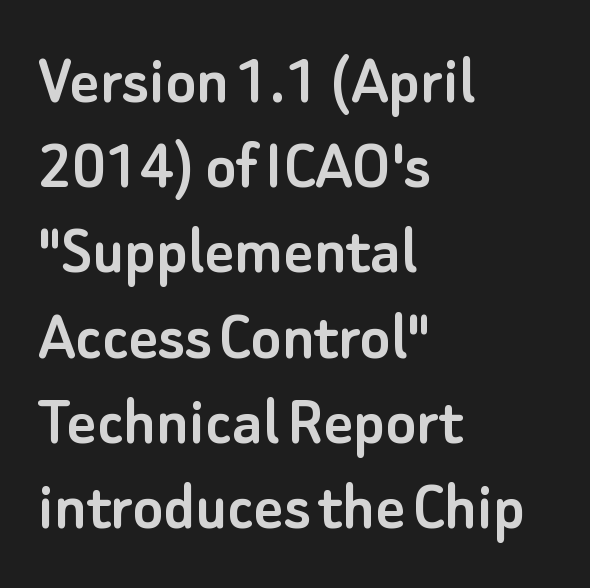
{"serif": "no", "italic": "no", "width": "normal", "stroke_contrast": "low", "x_height": "small", "monospaced": "no", "underline": "no", "align": "left", "line_spacing_ratio": 1.2, "letter_spacing": "normal", "letter_spacing_em": 0.0, "glyph_px": 71}
